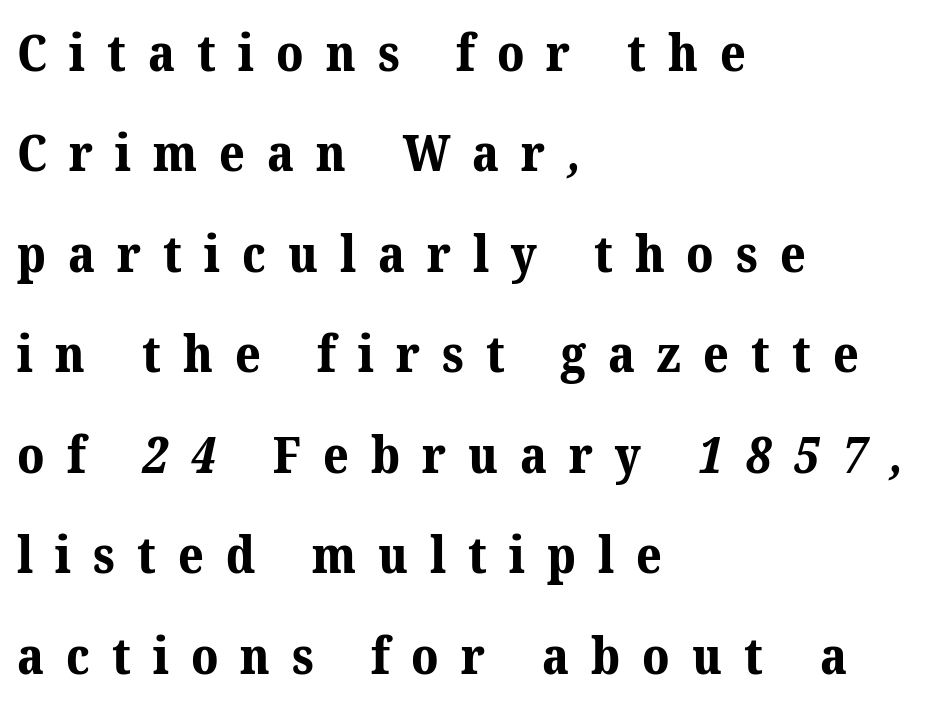
Each letter keeps its own natural width here, so spacing adapts to shape. Horizontally, the lines are justified to the leading edge only. In terms of leading, this rendering errs on the spacious side. The area under the type is left untouched. Between one letter and the next there's a generous, obvious gap.
